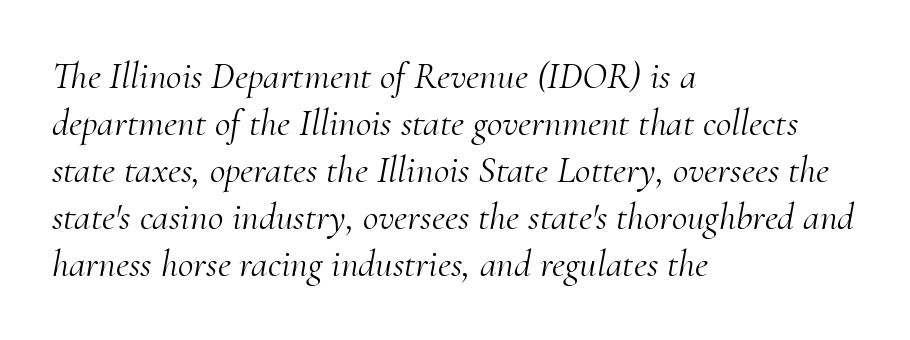
Q: Is the text bold? A: No.
Q: Is the text italic (slanted)? A: Yes, it leans right by about 10 degrees.
Q: Is the typeface a serif or a sans-serif typeface? A: Serif.
Q: Is the text underlined? A: No.
Q: How is the paragraph aligned? A: Left-aligned.
Q: Is the spacing between letters normal or unusually wide? A: Normal.
Q: Width (condensed, normal, or wide)? A: Normal.
Q: Stroke contrast? A: Medium.
Q: x-height? A: Small.
Q: Monospaced? A: No.
